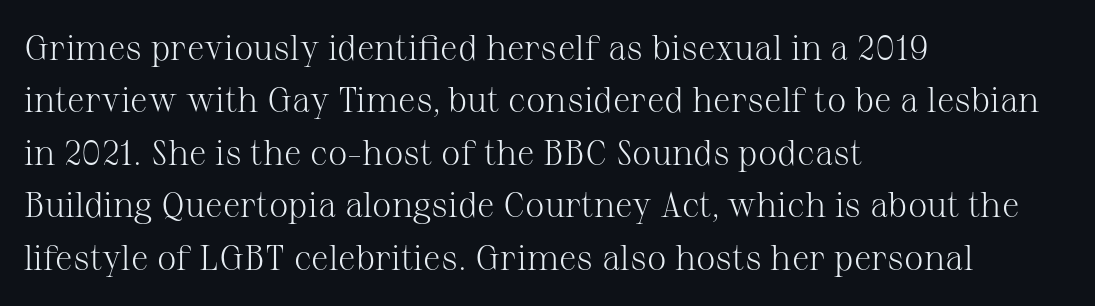
{"serif": "yes", "italic": "no", "bold": "no", "weight": "light", "width": "normal", "stroke_contrast": "medium", "x_height": "medium", "monospaced": "no", "underline": "no", "align": "left", "line_spacing": "normal", "line_spacing_ratio": 1.5, "letter_spacing": "normal", "letter_spacing_em": 0.0, "glyph_px": 35}
